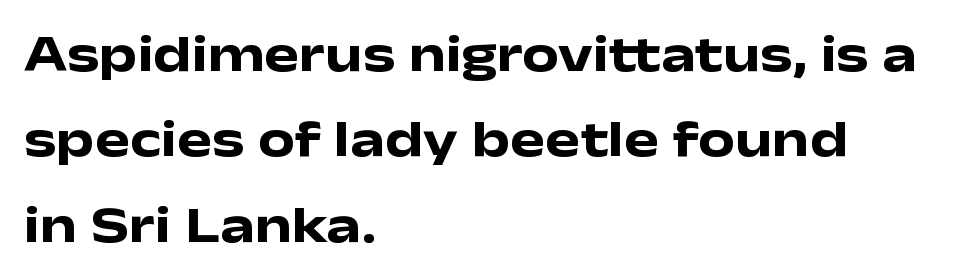
Q: Is the text bold? A: Yes.
Q: Is the text italic (slanted)? A: No, it is upright.
Q: Is the typeface a serif or a sans-serif typeface? A: Sans-serif.
Q: Is the text underlined? A: No.
Q: How is the paragraph aligned? A: Left-aligned.
Q: Is the spacing between letters normal or unusually wide? A: Normal.
Q: Is the spacing between lines tight, normal or loose? A: Normal.
Q: Width (condensed, normal, or wide)? A: Wide.
Q: Stroke contrast? A: Low.
Q: x-height? A: Medium.
Q: Monospaced? A: No.
